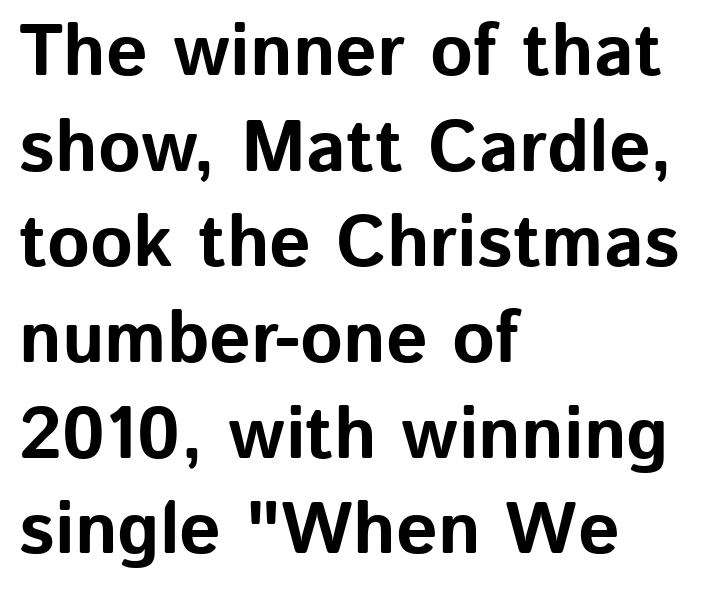
{"serif": "no", "italic": "no", "bold": "yes", "weight": "bold", "width": "normal", "stroke_contrast": "low", "x_height": "medium", "monospaced": "no", "underline": "no", "align": "left", "line_spacing": "normal", "line_spacing_ratio": 1.31, "letter_spacing": "normal", "letter_spacing_em": 0.0, "glyph_px": 73}
